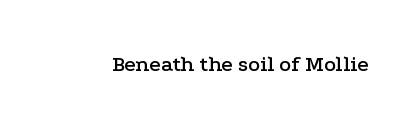
Tall strokes in this sample are plumb rather than angled. Short note: letters normally spaced. Lines of text with bare space underneath.
